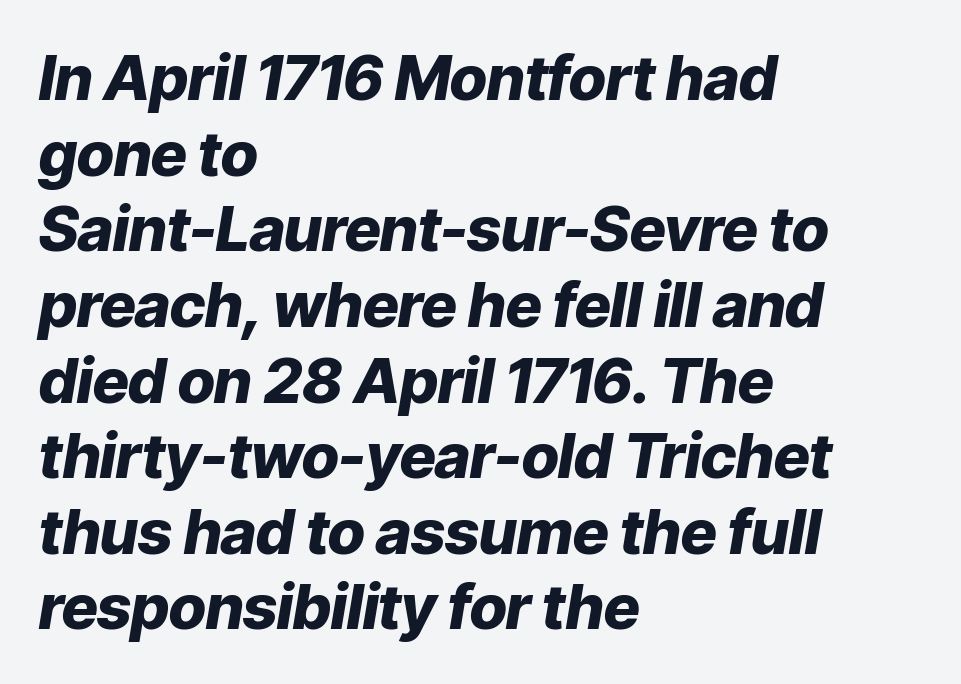
Q: Is the text bold? A: Yes.
Q: Is the text italic (slanted)? A: Yes, it leans right by about 9 degrees.
Q: Is the text underlined? A: No.
Q: How is the paragraph aligned? A: Left-aligned.
Q: Is the spacing between letters normal or unusually wide? A: Normal.
Q: Width (condensed, normal, or wide)? A: Normal.
Q: Stroke contrast? A: Low.
Q: x-height? A: Medium.
Q: Monospaced? A: No.
